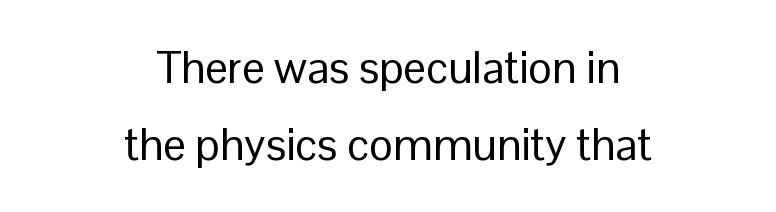
The image shows 45 px regular-weight sans-serif type, upright; set centered, line spacing 1.71x, normal letter spacing, not underlined; low stroke contrast and a medium x-height.
